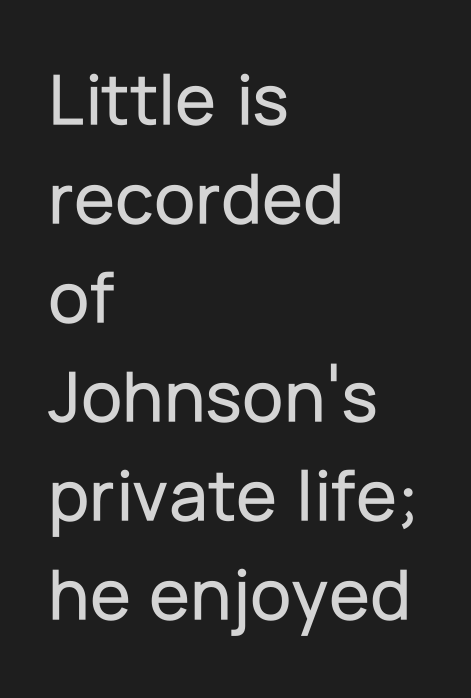
Q: Is the text italic (slanted)? A: No, it is upright.
Q: Is the typeface a serif or a sans-serif typeface? A: Sans-serif.
Q: Is the text underlined? A: No.
Q: How is the paragraph aligned? A: Left-aligned.
Q: Is the spacing between letters normal or unusually wide? A: Normal.
Q: Is the spacing between lines tight, normal or loose? A: Normal.
Q: Width (condensed, normal, or wide)? A: Normal.
Q: Stroke contrast? A: Low.
Q: x-height? A: Medium.
Q: Monospaced? A: No.
